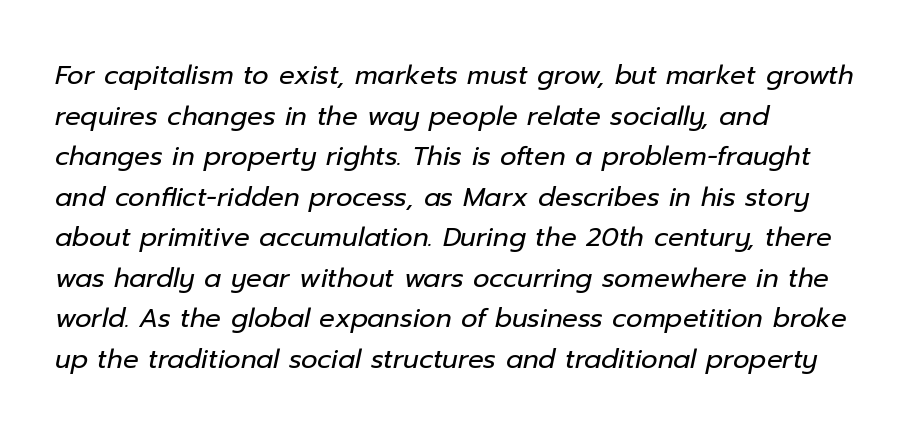
{"italic": "yes", "lean": "right", "slant_degrees": 12, "bold": "no", "underline": "no", "align": "left", "line_spacing": "normal", "line_spacing_ratio": 1.56, "letter_spacing": "normal", "letter_spacing_em": 0.0, "glyph_px": 26}
